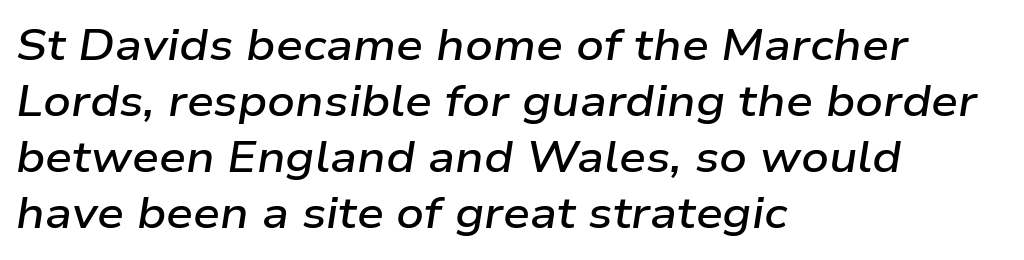
The image shows 43 px semibold, wide type, italic (leaning right); set left-aligned, normal line spacing (1.3x), normal letter spacing, not underlined; low stroke contrast and a medium x-height.
